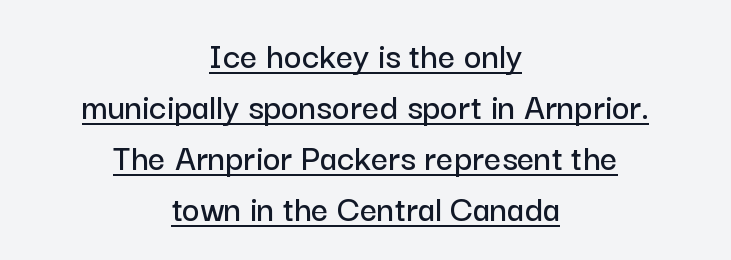
Q: Is the text italic (slanted)? A: No, it is upright.
Q: Is the typeface a serif or a sans-serif typeface? A: Sans-serif.
Q: Is the text underlined? A: Yes.
Q: How is the paragraph aligned? A: Centered.
Q: Is the spacing between letters normal or unusually wide? A: Normal.
Q: Is the spacing between lines tight, normal or loose? A: Normal.
Q: Width (condensed, normal, or wide)? A: Normal.
Q: Stroke contrast? A: Low.
Q: x-height? A: Medium.
Q: Monospaced? A: No.
